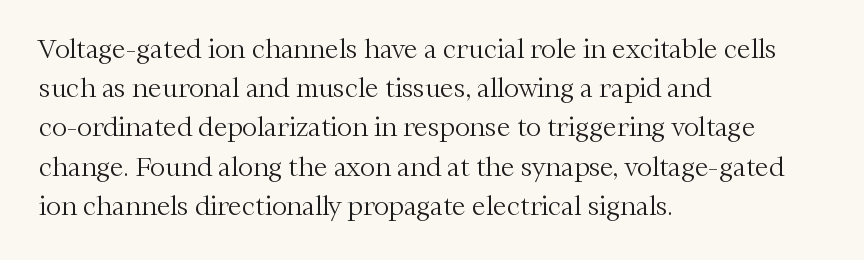
Is this a heavy cut? Hardly; it is regular or lighter. In CSS terms this would be text-align: left. Words appear dense and cohesive because spacing is normal. The gap between lines stays unmarked. Reading down the column, the eye jumps a familiar distance to each next line. This is roman type, the default non-slanted kind.
